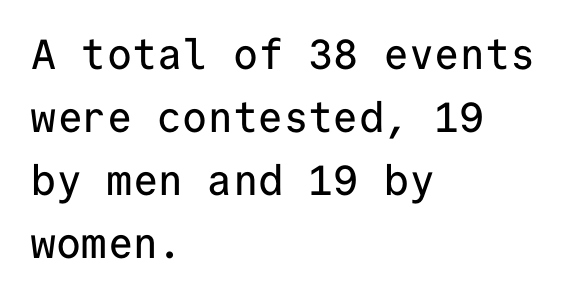
The image shows 42 px sans-serif type, upright, monospaced; set left-aligned, normal line spacing (1.5x), normal letter spacing, not underlined; low stroke contrast and a medium x-height.
